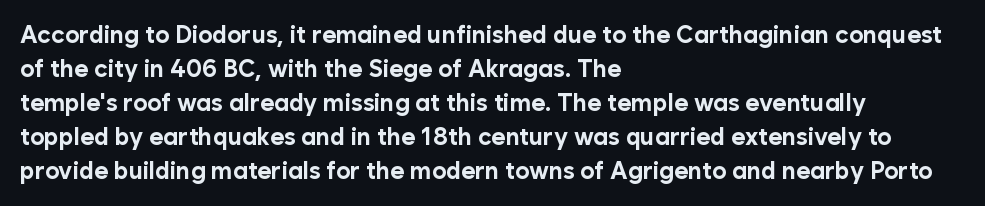
Q: Is the text bold? A: Yes.
Q: Is the text italic (slanted)? A: No, it is upright.
Q: Is the text underlined? A: No.
Q: How is the paragraph aligned? A: Left-aligned.
Q: Is the spacing between letters normal or unusually wide? A: Normal.
Q: Is the spacing between lines tight, normal or loose? A: Normal.
